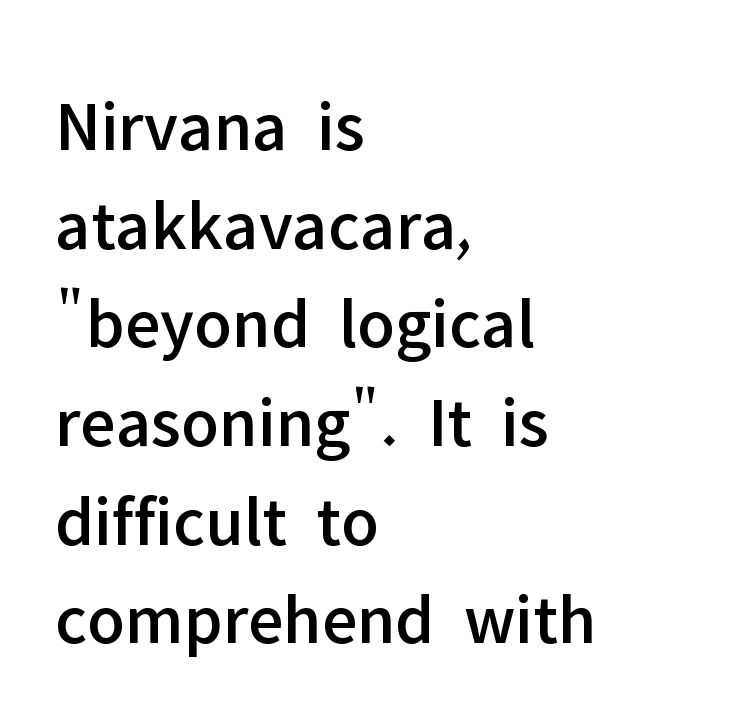
There is no visible air inserted between adjacent glyphs. Check the space under the baseline: it is left empty. Character widths vary here, with narrow letters taking less room than wide ones. Each line starts at the same left margin while the right side varies. Regarding leading, the lines here are spaced in the standard way. A typesetter would mark this as roman, not italic.
